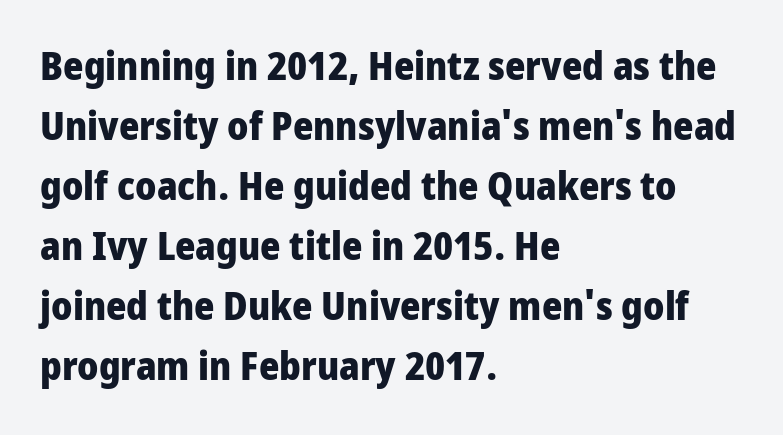
The image shows 39 px heavy, condensed sans-serif type, upright; set left-aligned, normal line spacing (1.54x), normal letter spacing, not underlined; low stroke contrast and a large x-height.
